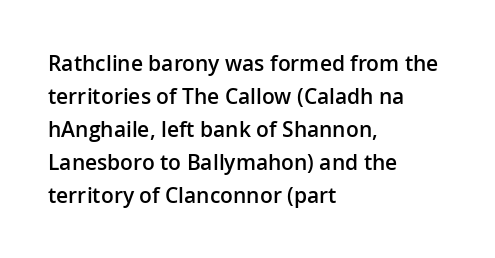
Q: Is the text bold? A: Semi-bold.
Q: Is the text italic (slanted)? A: No, it is upright.
Q: Is the text underlined? A: No.
Q: How is the paragraph aligned? A: Left-aligned.
Q: Is the spacing between letters normal or unusually wide? A: Normal.
Q: Is the spacing between lines tight, normal or loose? A: Normal.
